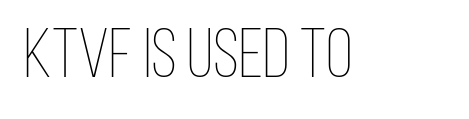
{"italic": "no", "bold": "no", "weight": "thin", "width": "condensed", "stroke_contrast": "low", "x_height": "large", "monospaced": "no", "underline": "no", "letter_spacing": "normal", "letter_spacing_em": 0.0, "glyph_px": 70}
